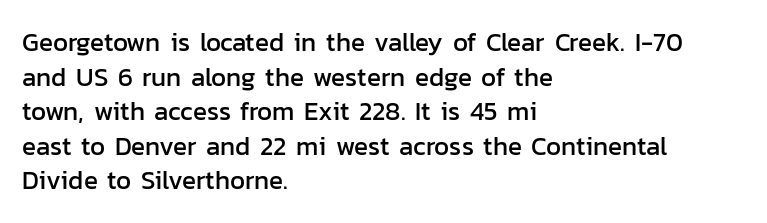
Reading down the block, your eye returns to a fixed left position each line. The line-height multiplier appears to be the usual default. Anything drawn beneath the words? Only blank space. Nope, not italic — everything's standing straight. No extra tracking has been applied to these lines.
